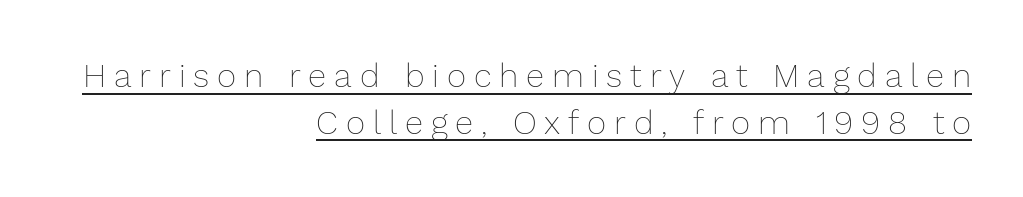
{"italic": "no", "bold": "no", "weight": "thin", "width": "normal", "stroke_contrast": "low", "x_height": "medium", "monospaced": "no", "underline": "yes", "align": "right", "line_spacing": "normal", "line_spacing_ratio": 1.41, "letter_spacing": "wide", "letter_spacing_em": 0.24, "glyph_px": 33}
